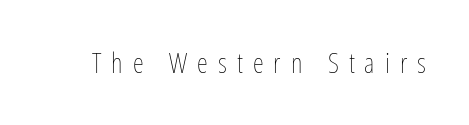
It's the straight-up-and-down kind of type. The face used here is proportionally spaced, like ordinary book or web type. A bare baseline throughout the passage. A quiet, ordinary-to-light weight characterises the typeface. Each word looks stretched out because of the extra space between its letters.
